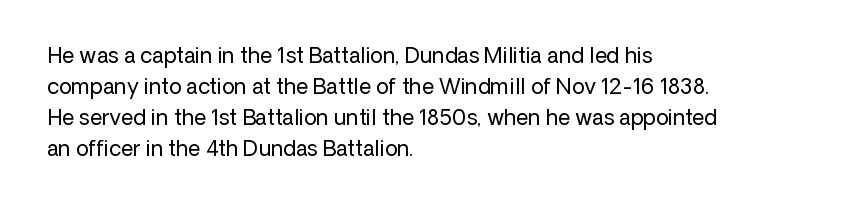
If you drew a line through each stem, it would be perfectly vertical. Leftover space on each line is placed entirely after the last word. The vertical gap from one line to the next is medium. The specimen omits any rule beneath the text block's lines.
